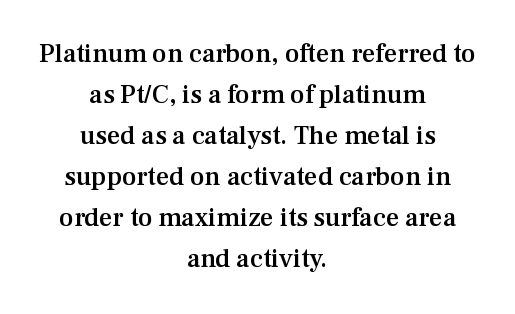
These lines stack symmetrically, like a column narrowing and widening about its center. In terms of letterspacing, this is plain default setting. A bare baseline throughout the passage. Tall strokes in this sample are plumb rather than angled.
